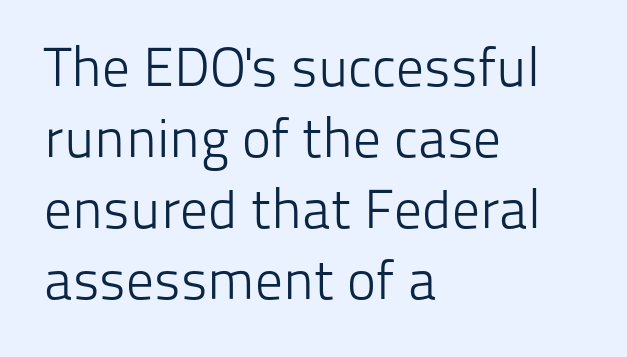
Q: Is the text bold? A: No.
Q: Is the text italic (slanted)? A: No, it is upright.
Q: Is the typeface a serif or a sans-serif typeface? A: Sans-serif.
Q: Is the text underlined? A: No.
Q: How is the paragraph aligned? A: Left-aligned.
Q: Is the spacing between letters normal or unusually wide? A: Normal.
Q: Is the spacing between lines tight, normal or loose? A: Normal.
Q: Width (condensed, normal, or wide)? A: Normal.
Q: Stroke contrast? A: Low.
Q: x-height? A: Medium.
Q: Monospaced? A: No.
